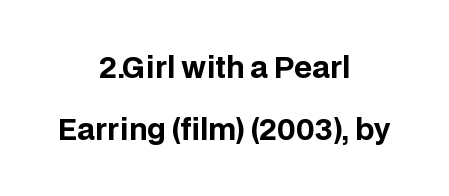
{"serif": "no", "italic": "no", "bold": "yes", "weight": "bold", "width": "normal", "stroke_contrast": "low", "x_height": "large", "monospaced": "no", "underline": "no", "align": "center", "line_spacing": "loose", "line_spacing_ratio": 2.14, "letter_spacing": "normal", "letter_spacing_em": 0.0, "glyph_px": 29}
